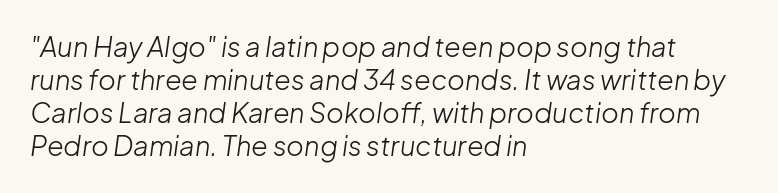
Q: Is the text bold? A: No.
Q: Is the text italic (slanted)? A: Yes, it leans right by about 8 degrees.
Q: Is the text underlined? A: No.
Q: How is the paragraph aligned? A: Left-aligned.
Q: Is the spacing between letters normal or unusually wide? A: Normal.
